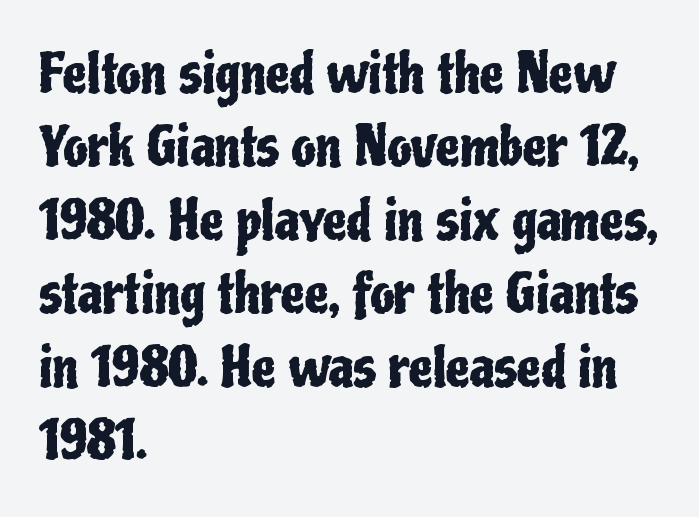
Designer's note — italics off, roman on. Line spacing here is normal. Underlining? Definitely not there. The letters carry no serifs — their stems end cleanly without finishing strokes.
